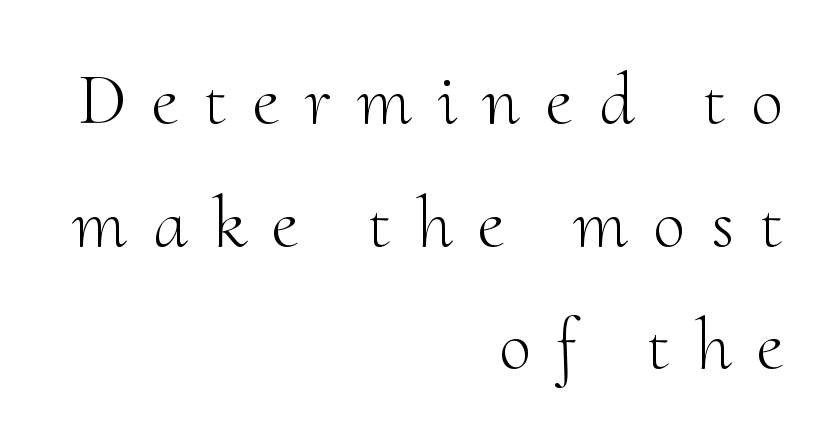
{"serif": "yes", "italic": "no", "bold": "no", "weight": "light", "width": "normal", "stroke_contrast": "medium", "x_height": "small", "monospaced": "no", "underline": "no", "align": "right", "line_spacing": "normal", "line_spacing_ratio": 1.68, "letter_spacing": "wide", "letter_spacing_em": 0.36, "glyph_px": 73}
